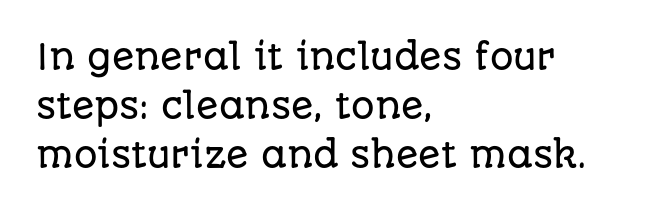
Q: Is the text italic (slanted)? A: No, it is upright.
Q: Is the typeface a serif or a sans-serif typeface? A: Sans-serif.
Q: Is the text underlined? A: No.
Q: How is the paragraph aligned? A: Left-aligned.
Q: Is the spacing between letters normal or unusually wide? A: Normal.
Q: Is the spacing between lines tight, normal or loose? A: Normal.
Q: Width (condensed, normal, or wide)? A: Normal.
Q: Stroke contrast? A: Low.
Q: x-height? A: Large.
Q: Monospaced? A: No.
